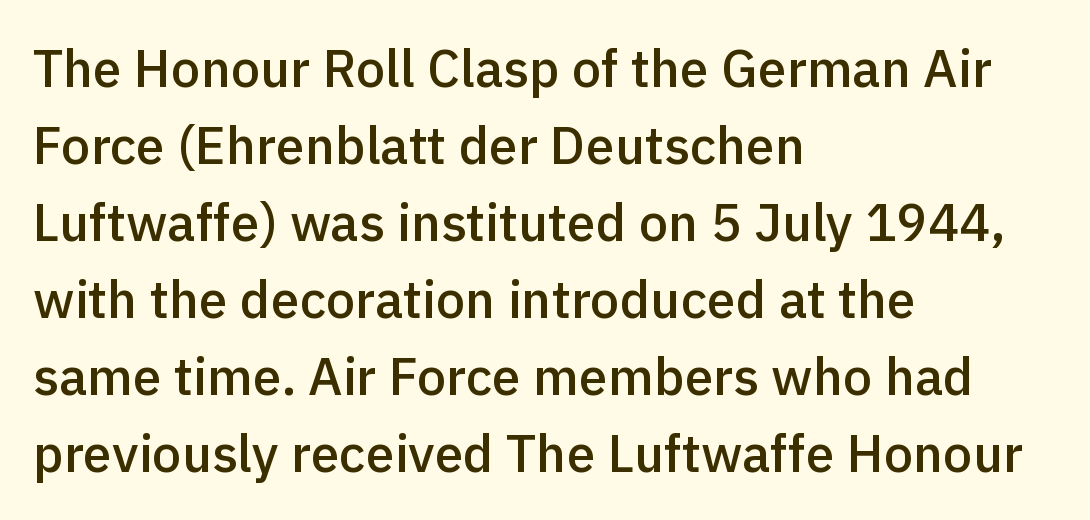
Q: Is the text bold? A: Semi-bold.
Q: Is the text italic (slanted)? A: No, it is upright.
Q: Is the typeface a serif or a sans-serif typeface? A: Sans-serif.
Q: Is the text underlined? A: No.
Q: How is the paragraph aligned? A: Left-aligned.
Q: Is the spacing between letters normal or unusually wide? A: Normal.
Q: Is the spacing between lines tight, normal or loose? A: Normal.
Q: Width (condensed, normal, or wide)? A: Normal.
Q: x-height? A: Medium.
Q: Monospaced? A: No.
